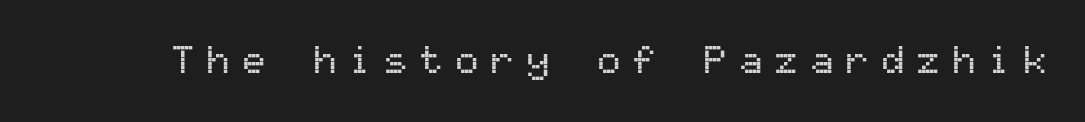
The letters stand straight up with perfectly vertical stems. The gap between lines stays unmarked. The face used here is a sans, in the tradition of grotesques and geometrics. Students, note that the glyphs here are deliberately spaced far apart. Monospaced: the letters line up in strict vertical columns.
